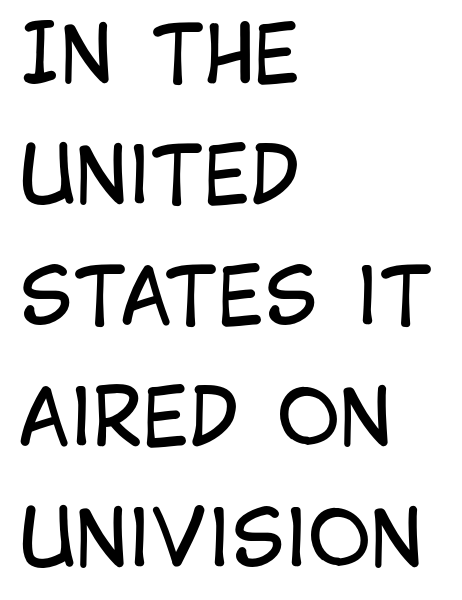
Q: Is the text bold? A: No.
Q: Is the text italic (slanted)? A: No, it is upright.
Q: Is the typeface a serif or a sans-serif typeface? A: Sans-serif.
Q: Is the text underlined? A: No.
Q: How is the paragraph aligned? A: Left-aligned.
Q: Is the spacing between letters normal or unusually wide? A: Normal.
Q: Is the spacing between lines tight, normal or loose? A: Normal.
Q: Width (condensed, normal, or wide)? A: Condensed.
Q: Stroke contrast? A: Low.
Q: x-height? A: Large.
Q: Monospaced? A: No.
